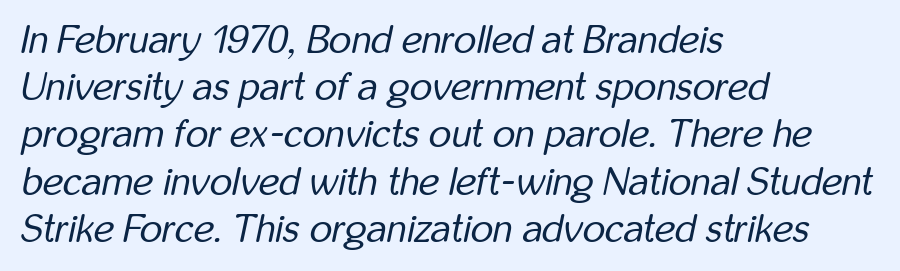
The image shows 39 px regular-weight, condensed type, italic (leaning right); set left-aligned, line spacing 1.21x, normal letter spacing, not underlined; low stroke contrast and a medium x-height.
